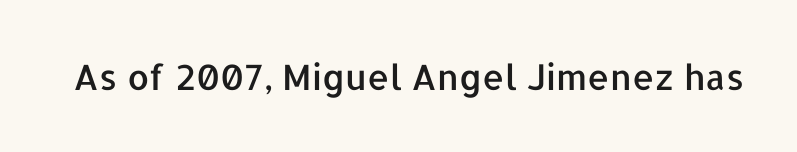
{"serif": "no", "italic": "no", "width": "normal", "stroke_contrast": "low", "x_height": "medium", "monospaced": "no", "underline": "no", "letter_spacing": "normal", "letter_spacing_em": 0.0, "glyph_px": 35}
